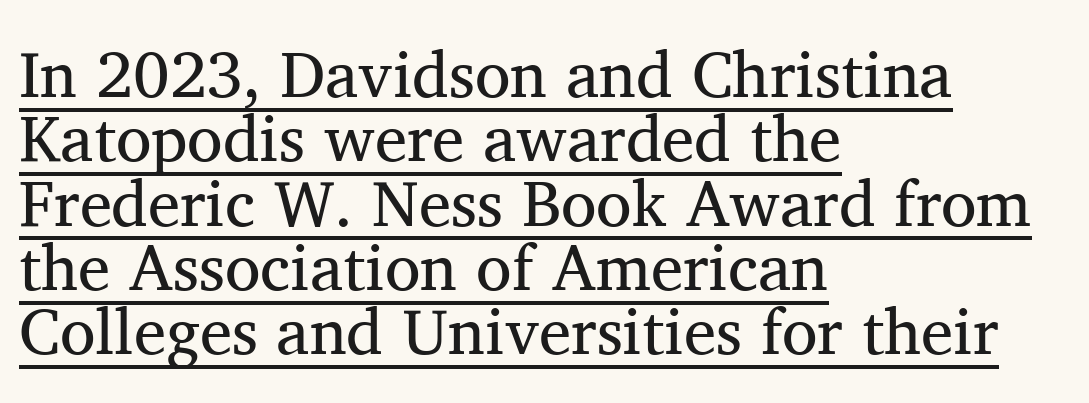
{"serif": "yes", "italic": "no", "bold": "no", "weight": "regular", "width": "normal", "stroke_contrast": "medium", "x_height": "medium", "monospaced": "no", "underline": "yes", "align": "left", "line_spacing": "tight", "line_spacing_ratio": 0.99, "letter_spacing": "normal", "letter_spacing_em": 0.0, "glyph_px": 65}
